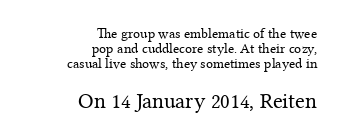
Here the glyphs are tracked normally, forming tight word shapes. The space directly below the letters is spotless. Is the type heavy? It reads as light-to-regular instead. Style check: upright. Regarding leading, the lines here are crowded together. You get the small type first, then a jump to larger type.
